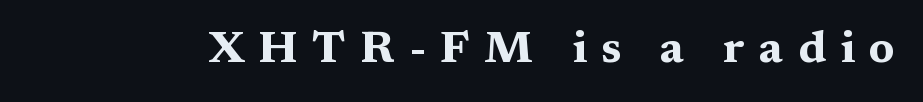
Q: Is the text bold? A: Yes.
Q: Is the text italic (slanted)? A: No, it is upright.
Q: Is the typeface a serif or a sans-serif typeface? A: Serif.
Q: Is the text underlined? A: No.
Q: Is the spacing between letters normal or unusually wide? A: Unusually wide.
Q: Width (condensed, normal, or wide)? A: Wide.
Q: Stroke contrast? A: Medium.
Q: x-height? A: Medium.
Q: Monospaced? A: No.
